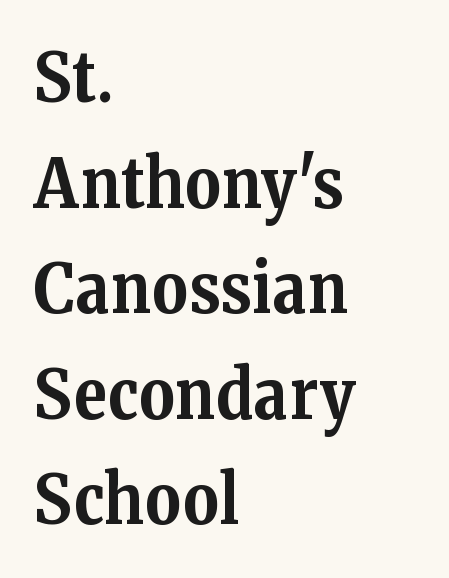
Each row of text sits above clean, open space. A typesetter would label this face a serif. Posture: upright roman. Summary of vertical rhythm: regular, with standard interline spacing. Tracking value appears to be zero — textbook default spacing.
